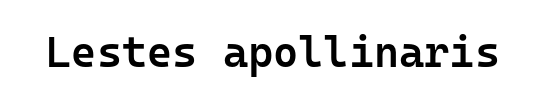
{"serif": "no", "italic": "no", "bold": "semi", "weight": "semibold", "width": "normal", "stroke_contrast": "low", "x_height": "medium", "monospaced": "yes", "underline": "no", "letter_spacing": "normal", "letter_spacing_em": 0.0, "glyph_px": 43}
